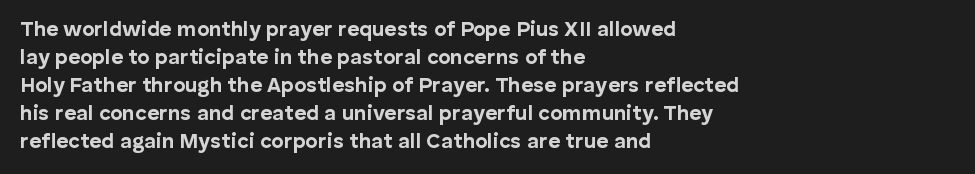
Q: Is the text bold? A: Yes.
Q: Is the text italic (slanted)? A: No, it is upright.
Q: Is the text underlined? A: No.
Q: How is the paragraph aligned? A: Left-aligned.
Q: Is the spacing between letters normal or unusually wide? A: Normal.
Q: Is the spacing between lines tight, normal or loose? A: Normal.
